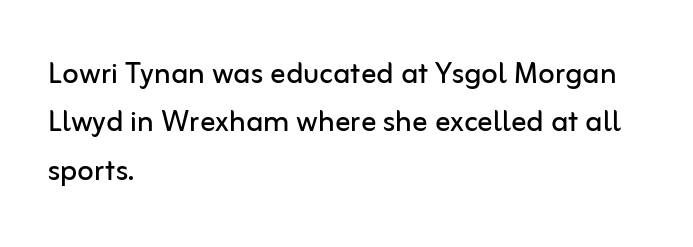
The image shows 38 px regular-weight sans-serif type, upright; set left-aligned, normal line spacing (1.27x), normal letter spacing, not underlined; low stroke contrast and a medium x-height.
